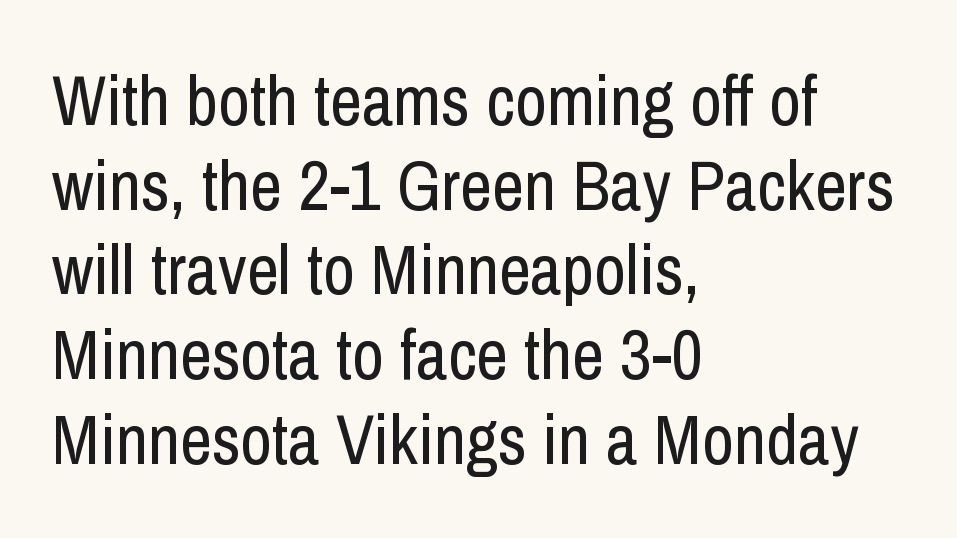
{"serif": "no", "italic": "no", "bold": "no", "weight": "regular", "width": "condensed", "stroke_contrast": "low", "x_height": "medium", "monospaced": "no", "underline": "no", "align": "left", "line_spacing_ratio": 1.21, "letter_spacing": "normal", "letter_spacing_em": 0.0, "glyph_px": 70}
